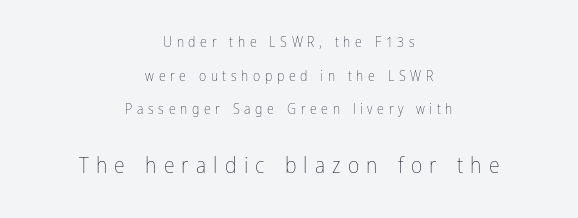
The image shows 22 px text type, upright; set centered, loose line spacing (2.41x), unusually wide letter spacing (+0.33 em), not underlined; the second (bottom) block is 1.57x larger.
